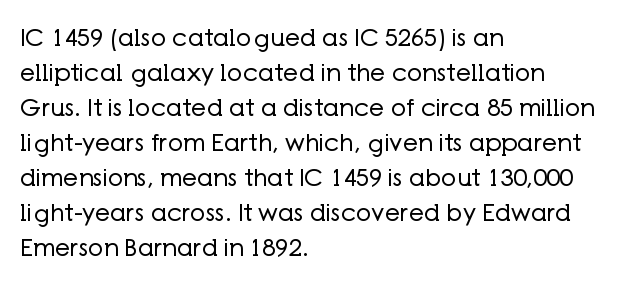
Q: Is the text bold? A: No.
Q: Is the text italic (slanted)? A: No, it is upright.
Q: Is the text underlined? A: No.
Q: How is the paragraph aligned? A: Left-aligned.
Q: Is the spacing between letters normal or unusually wide? A: Normal.
Q: Is the spacing between lines tight, normal or loose? A: Normal.
